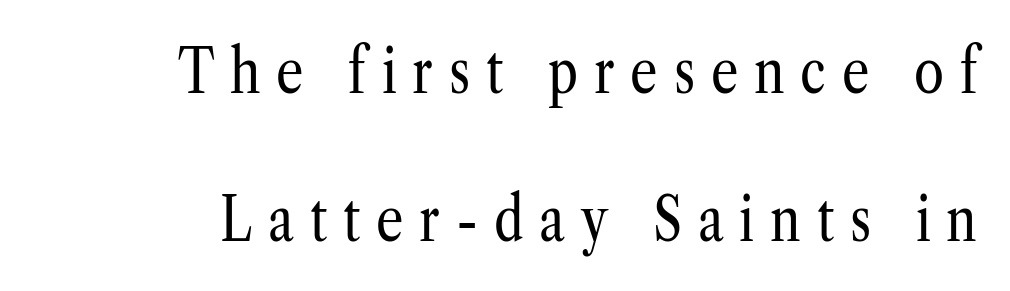
Quick note: not italic, upright. A quiet, ordinary-to-light weight characterises the typeface. In terms of letterspacing, this is a distinctly airy, spread setting. The passage shown is typeset with a serif family. Spacing verdict: proportional, widths tailored to each character.
